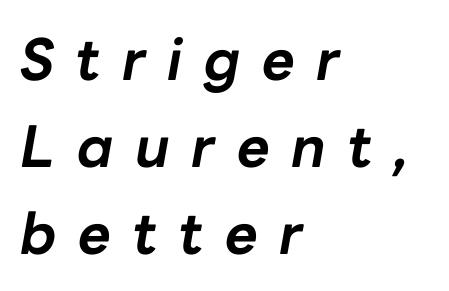
Q: Is the text bold? A: Yes.
Q: Is the text italic (slanted)? A: Yes, it leans right by about 10 degrees.
Q: Is the text underlined? A: No.
Q: How is the paragraph aligned? A: Left-aligned.
Q: Is the spacing between letters normal or unusually wide? A: Unusually wide.
Q: Is the spacing between lines tight, normal or loose? A: Normal.
Q: Width (condensed, normal, or wide)? A: Normal.
Q: Stroke contrast? A: Low.
Q: x-height? A: Medium.
Q: Monospaced? A: No.
